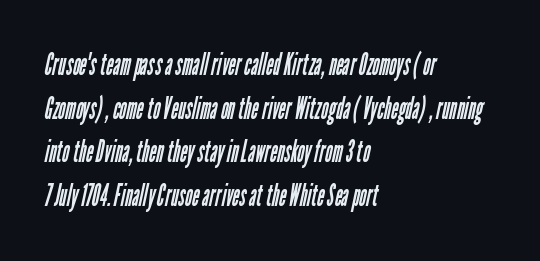
Q: Is the text bold? A: No.
Q: Is the typeface a serif or a sans-serif typeface? A: Sans-serif.
Q: Is the text underlined? A: No.
Q: How is the paragraph aligned? A: Left-aligned.
Q: Is the spacing between letters normal or unusually wide? A: Normal.
Q: Is the spacing between lines tight, normal or loose? A: Normal.
Q: Width (condensed, normal, or wide)? A: Condensed.
Q: Stroke contrast? A: Low.
Q: x-height? A: Medium.
Q: Monospaced? A: No.
